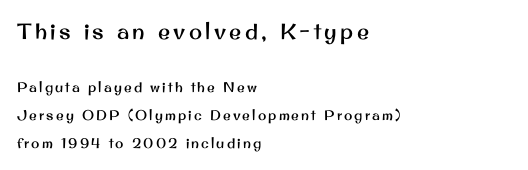
The image shows 22 px text type, upright; set left-aligned, loose line spacing (1.99x), not underlined; the first (top) block is 1.57x larger.
